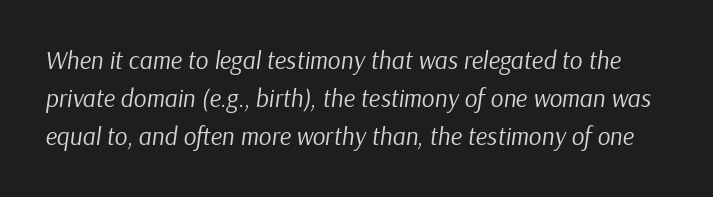
The image shows 25 px text type, italic (leaning right); set normal line spacing (1.52x), normal letter spacing, not underlined.
